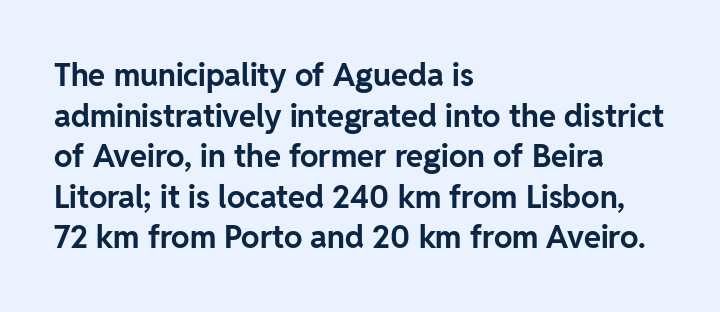
Q: Is the text bold? A: Yes.
Q: Is the text italic (slanted)? A: No, it is upright.
Q: Is the typeface a serif or a sans-serif typeface? A: Sans-serif.
Q: Is the text underlined? A: No.
Q: How is the paragraph aligned? A: Left-aligned.
Q: Is the spacing between letters normal or unusually wide? A: Normal.
Q: Is the spacing between lines tight, normal or loose? A: Normal.
Q: Width (condensed, normal, or wide)? A: Normal.
Q: Stroke contrast? A: Low.
Q: x-height? A: Medium.
Q: Monospaced? A: No.
